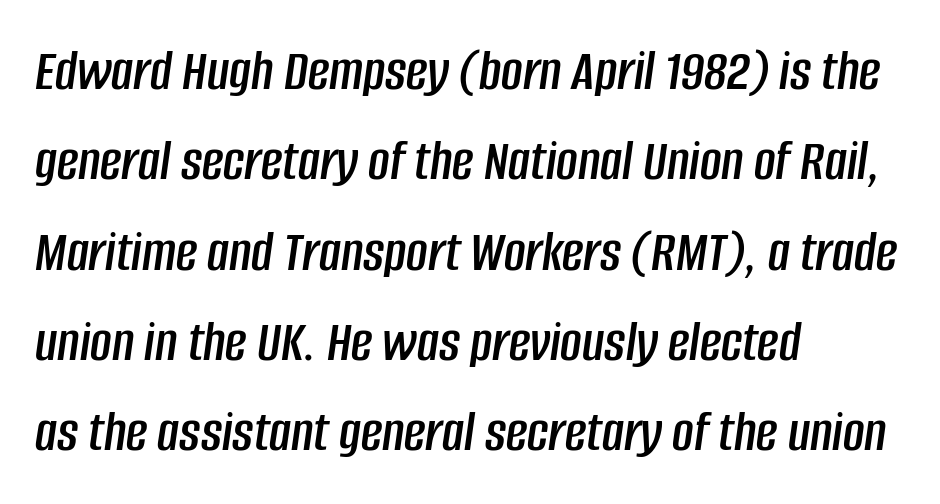
The image shows 59 px condensed type, italic (leaning right); set left-aligned, normal line spacing (1.53x), normal letter spacing, not underlined; low stroke contrast and a large x-height.
